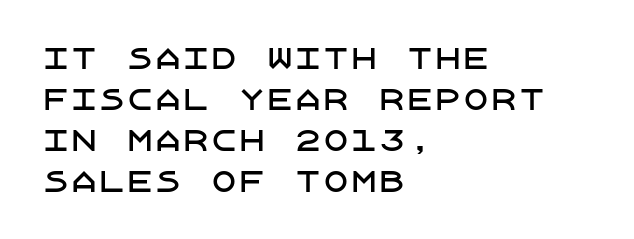
The image shows 28 px sans-serif type, upright; set left-aligned, normal line spacing (1.47x), normal letter spacing, not underlined; low stroke contrast and a large x-height.
